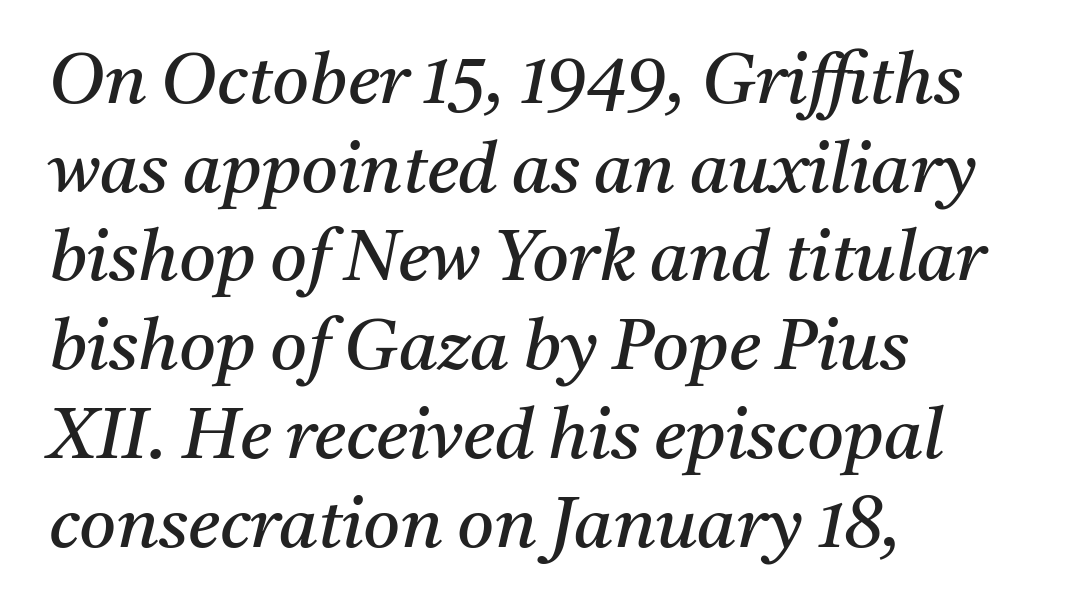
The image shows 71 px regular-weight serif type, italic (leaning right); set left-aligned, normal line spacing (1.25x), normal letter spacing, not underlined; medium stroke contrast and a medium x-height.
